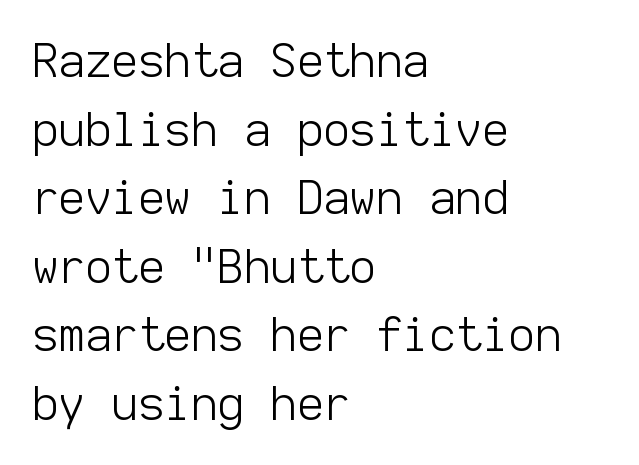
{"serif": "no", "italic": "no", "bold": "no", "weight": "light", "width": "normal", "stroke_contrast": "low", "x_height": "medium", "monospaced": "yes", "underline": "no", "align": "left", "line_spacing": "normal", "line_spacing_ratio": 1.49, "letter_spacing": "normal", "letter_spacing_em": 0.0, "glyph_px": 46}
